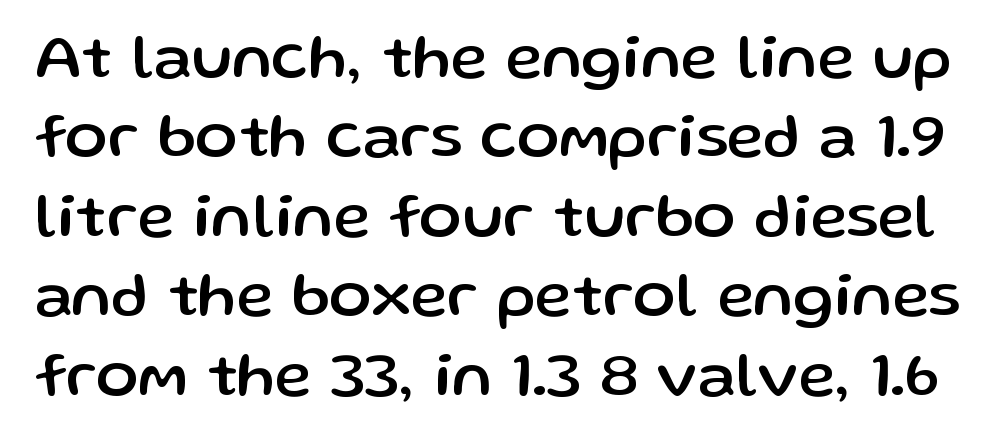
Q: Is the text italic (slanted)? A: No, it is upright.
Q: Is the typeface a serif or a sans-serif typeface? A: Sans-serif.
Q: Is the text underlined? A: No.
Q: Is the spacing between letters normal or unusually wide? A: Normal.
Q: Is the spacing between lines tight, normal or loose? A: Normal.
Q: Width (condensed, normal, or wide)? A: Normal.
Q: Stroke contrast? A: Low.
Q: x-height? A: Medium.
Q: Monospaced? A: No.
